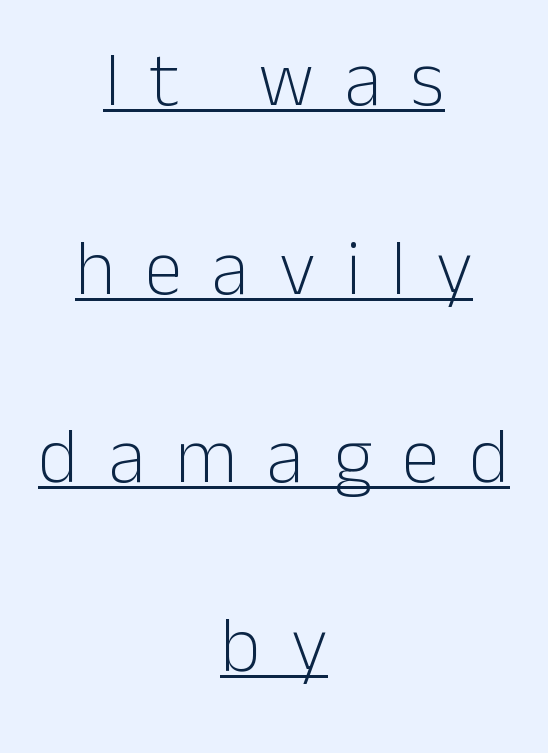
{"serif": "no", "italic": "no", "bold": "no", "weight": "light", "width": "normal", "stroke_contrast": "low", "x_height": "medium", "monospaced": "no", "underline": "yes", "align": "center", "line_spacing": "loose", "line_spacing_ratio": 2.45, "letter_spacing": "wide", "letter_spacing_em": 0.39, "glyph_px": 77}
